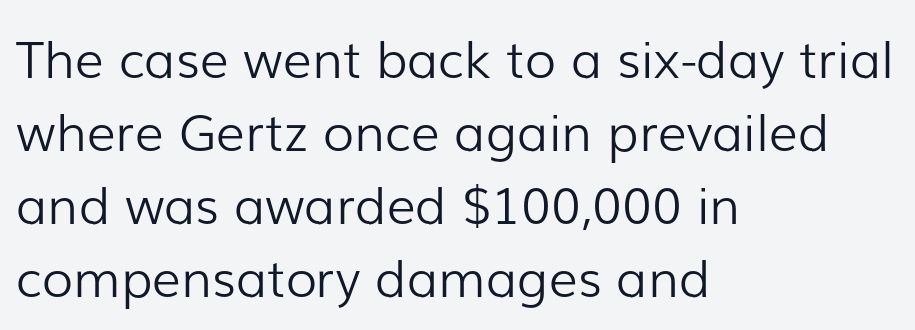
Anything drawn beneath the words? Only blank space. Caption: multi-line text, flush left, ragged right. A typesetter would mark this as roman, not italic. The letters advance in unequal steps, a hallmark of proportional type. Compared with a typical body face, this is equally light or lighter still. The vertical gap from one line to the next is medium.
